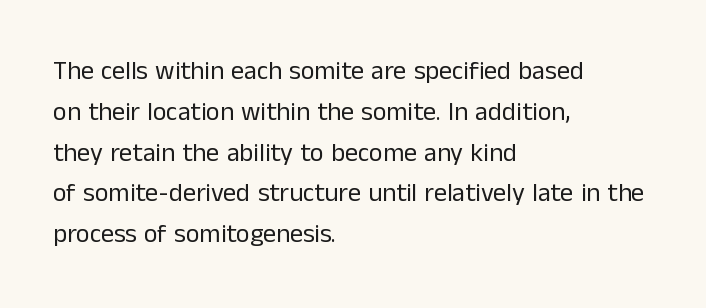
The gap between lines stays unmarked. No extra tracking has been applied to these lines. Does the leading feel generous? No, just average. Short and long lines alike share a common starting point at left.
